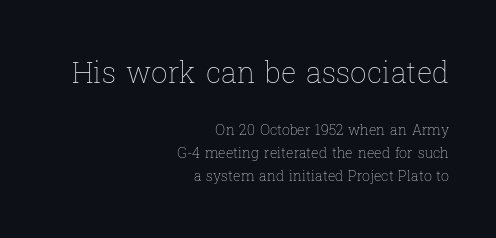
Q: Is the text bold? A: No.
Q: Is the text italic (slanted)? A: No, it is upright.
Q: Is the text underlined? A: No.
Q: How is the paragraph aligned? A: Right-aligned.
Q: Is the spacing between letters normal or unusually wide? A: Normal.
Q: Is the spacing between lines tight, normal or loose? A: Normal.
Q: Which block of text is set in a larger size, the first (top) or the second (bottom)? A: The first (top) one.
Q: Width (condensed, normal, or wide)? A: Normal.
Q: Stroke contrast? A: Low.
Q: x-height? A: Medium.
Q: Monospaced? A: No.
